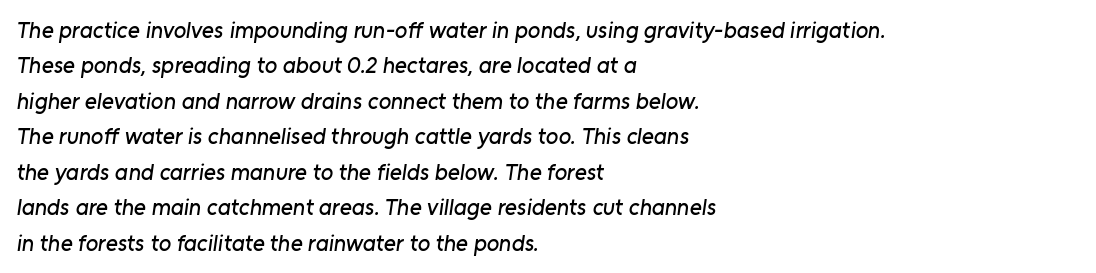
Q: Is the text underlined? A: No.
Q: How is the paragraph aligned? A: Left-aligned.
Q: Is the spacing between letters normal or unusually wide? A: Normal.
Q: Is the spacing between lines tight, normal or loose? A: Normal.
